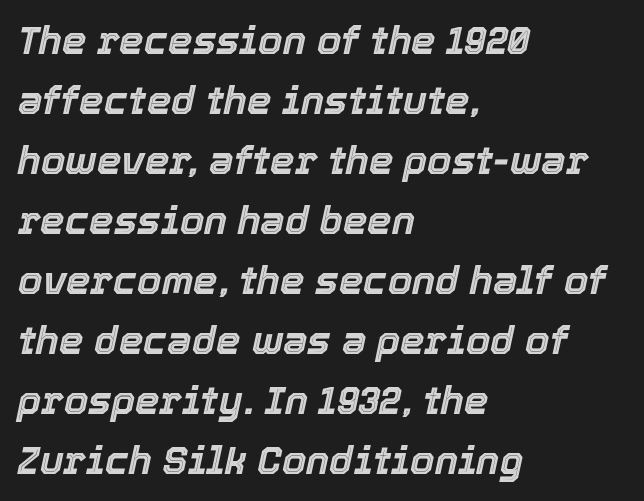
Slant detected: the letters are inclined. Compared with typical paragraphs, the rows here are spaced about the same. Only glyphs here, with clear space below each row. The letterforms sit shoulder to shoulder at normal distance. Do the characters align in a grid? No, the font is proportional.
